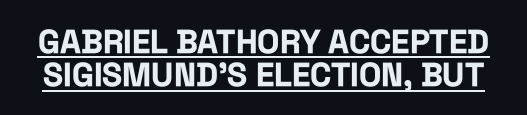
The image shows 33 px bold, condensed sans-serif type, upright; set tight line spacing (1.01x), normal letter spacing, underlined; low stroke contrast and a large x-height.
